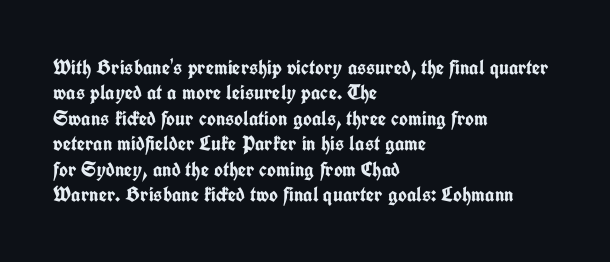
Q: Is the text bold? A: Yes.
Q: Is the text italic (slanted)? A: No, it is upright.
Q: Is the text underlined? A: No.
Q: How is the paragraph aligned? A: Left-aligned.
Q: Is the spacing between letters normal or unusually wide? A: Normal.
